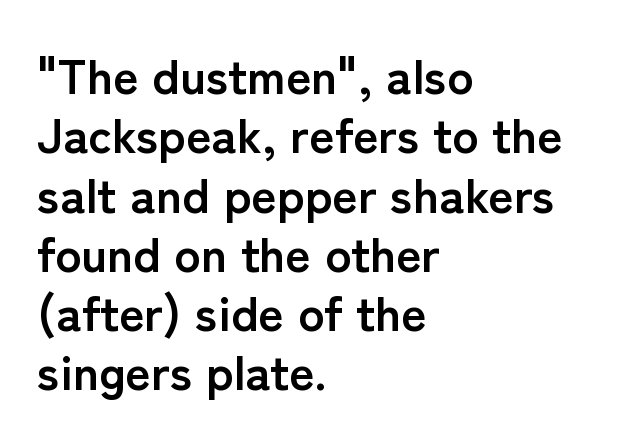
{"serif": "no", "italic": "no", "bold": "yes", "weight": "semibold", "width": "normal", "stroke_contrast": "low", "x_height": "medium", "monospaced": "no", "underline": "no", "align": "left", "line_spacing_ratio": 1.21, "letter_spacing": "normal", "letter_spacing_em": 0.0, "glyph_px": 49}
